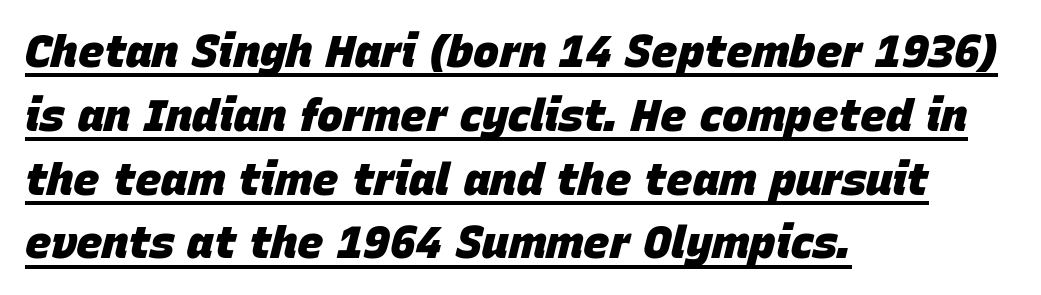
The typesetter has applied underlining to the passage shown. Here the designer chose a conventional face with non-uniform glyph widths. The typography opts for an oblique posture over an upright one. Inter-character spacing is left at the font's built-in metrics.
